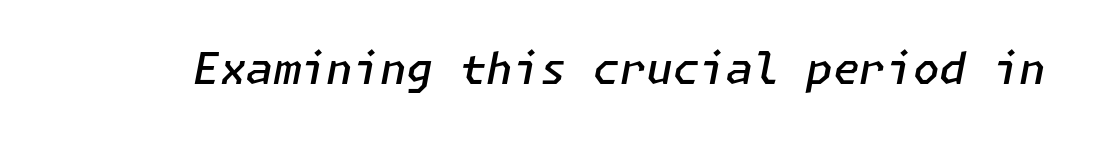
Q: Is the text bold? A: Semi-bold.
Q: Is the text italic (slanted)? A: Yes, it leans right by about 11 degrees.
Q: Is the text underlined? A: No.
Q: Is the spacing between letters normal or unusually wide? A: Normal.
Q: Width (condensed, normal, or wide)? A: Normal.
Q: Stroke contrast? A: Low.
Q: x-height? A: Medium.
